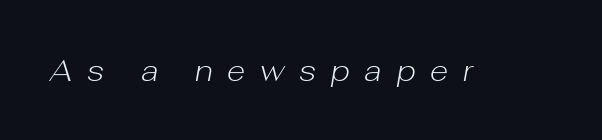
Q: Is the text bold? A: No.
Q: Is the text italic (slanted)? A: Yes, it leans right by about 10 degrees.
Q: Is the text underlined? A: No.
Q: Is the spacing between letters normal or unusually wide? A: Unusually wide.
Q: Width (condensed, normal, or wide)? A: Normal.
Q: Stroke contrast? A: Low.
Q: x-height? A: Medium.
Q: Monospaced? A: No.
